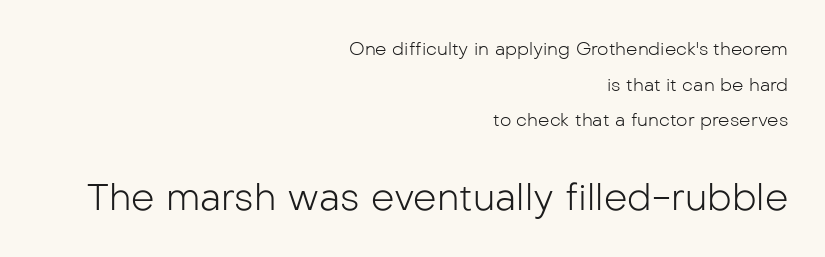
The image shows 37 px light sans-serif type, upright; set right-aligned, loose line spacing (1.98x), normal letter spacing, not underlined; the second (bottom) block is 2.06x larger; low stroke contrast and a medium x-height.
